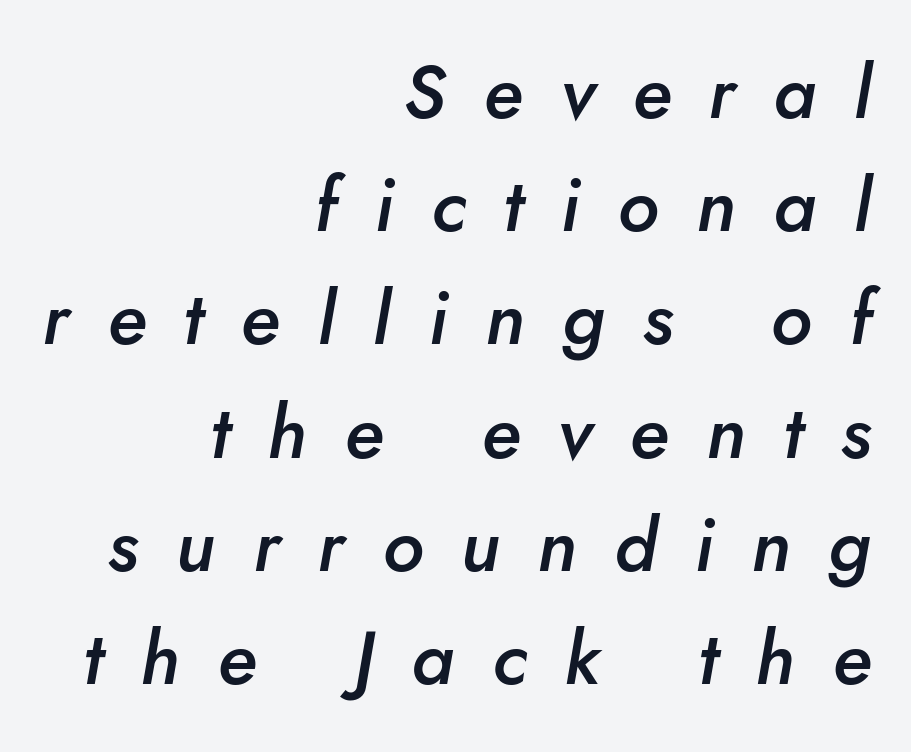
The image shows 75 px semibold type, italic (leaning right); set right-aligned, normal line spacing (1.51x), unusually wide letter spacing (+0.5 em), not underlined; low stroke contrast and a small x-height.
